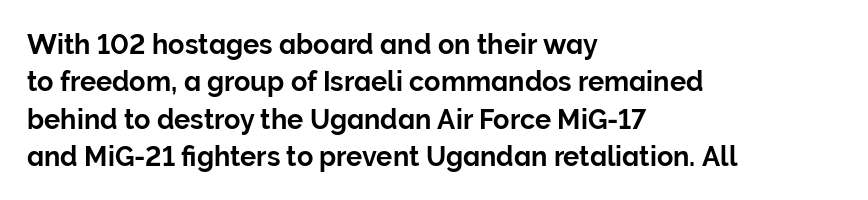
The image shows 27 px text type, upright; set left-aligned, normal line spacing (1.38x), normal letter spacing, not underlined.
